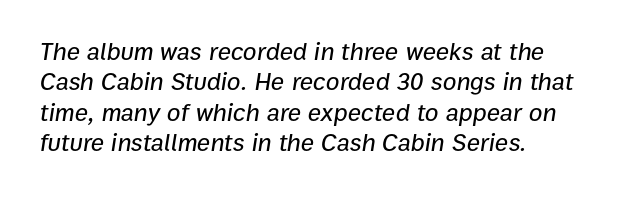
{"italic": "yes", "lean": "right", "slant_degrees": 9, "underline": "no", "align": "left", "line_spacing_ratio": 1.22, "letter_spacing": "normal", "letter_spacing_em": 0.0, "glyph_px": 25}
